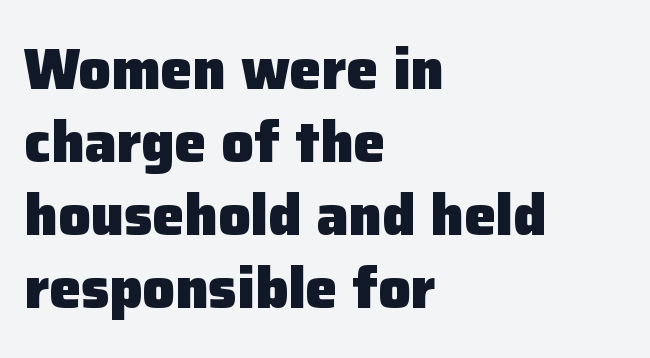
Q: Is the text bold? A: Yes.
Q: Is the text italic (slanted)? A: No, it is upright.
Q: Is the typeface a serif or a sans-serif typeface? A: Sans-serif.
Q: Is the text underlined? A: No.
Q: How is the paragraph aligned? A: Left-aligned.
Q: Is the spacing between letters normal or unusually wide? A: Normal.
Q: Is the spacing between lines tight, normal or loose? A: Normal.
Q: Width (condensed, normal, or wide)? A: Normal.
Q: Stroke contrast? A: Low.
Q: x-height? A: Medium.
Q: Monospaced? A: No.
